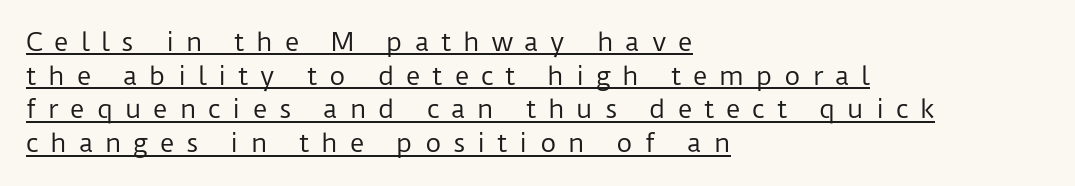
Q: Is the text bold? A: No.
Q: Is the text italic (slanted)? A: No, it is upright.
Q: Is the text underlined? A: Yes.
Q: How is the paragraph aligned? A: Left-aligned.
Q: Is the spacing between letters normal or unusually wide? A: Unusually wide.
Q: Is the spacing between lines tight, normal or loose? A: Normal.
